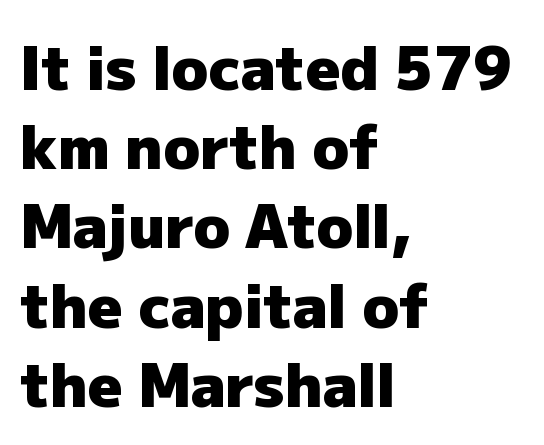
{"serif": "no", "italic": "no", "bold": "yes", "weight": "heavy", "width": "normal", "stroke_contrast": "low", "x_height": "medium", "monospaced": "no", "underline": "no", "align": "left", "line_spacing": "normal", "line_spacing_ratio": 1.32, "letter_spacing": "normal", "letter_spacing_em": 0.0, "glyph_px": 60}
